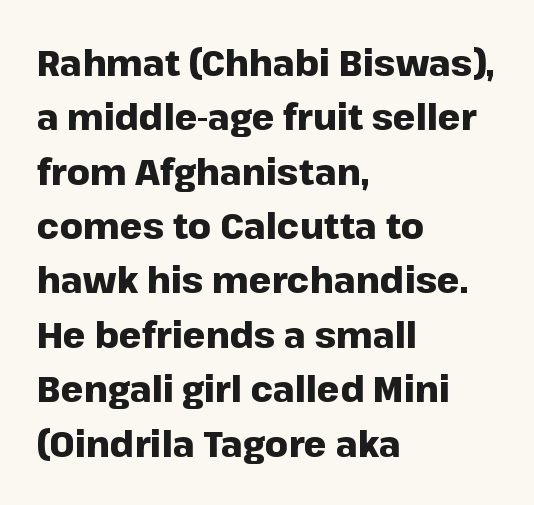
{"serif": "no", "italic": "no", "bold": "yes", "weight": "heavy", "width": "normal", "stroke_contrast": "low", "x_height": "medium", "monospaced": "no", "underline": "no", "align": "left", "line_spacing": "normal", "line_spacing_ratio": 1.51, "letter_spacing": "normal", "letter_spacing_em": 0.0, "glyph_px": 36}
